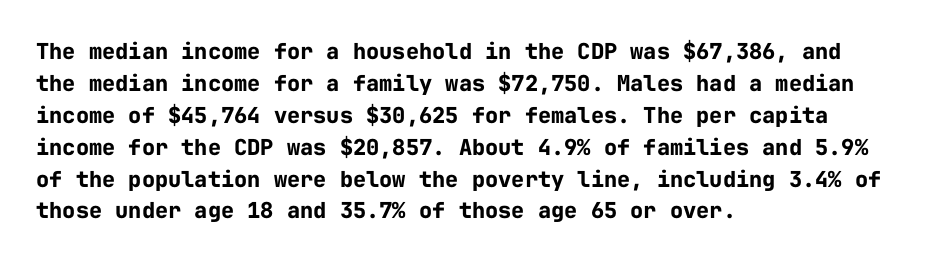
Students, observe: this is what conventionally led text looks like. Ascenders rise straight up at ninety degrees. Pretty heavy lettering here — definitely bold. The words here are not underlined.
